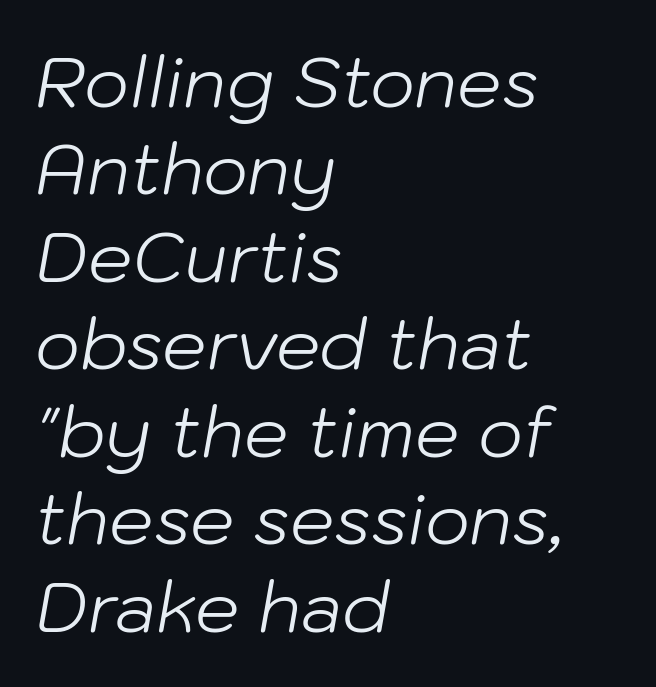
{"italic": "yes", "lean": "right", "slant_degrees": 10, "bold": "no", "weight": "light", "width": "normal", "stroke_contrast": "low", "x_height": "medium", "monospaced": "no", "underline": "no", "align": "left", "line_spacing": "normal", "line_spacing_ratio": 1.25, "letter_spacing": "normal", "letter_spacing_em": 0.0, "glyph_px": 70}
